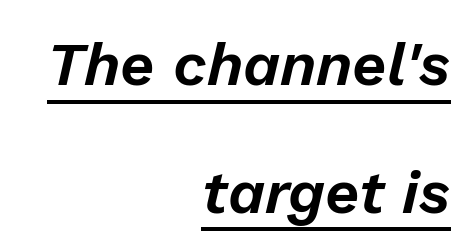
{"italic": "yes", "lean": "right", "slant_degrees": 13, "width": "normal", "stroke_contrast": "low", "x_height": "medium", "monospaced": "no", "underline": "yes", "align": "right", "line_spacing": "loose", "line_spacing_ratio": 2.13, "letter_spacing": "normal", "letter_spacing_em": 0.0, "glyph_px": 60}
